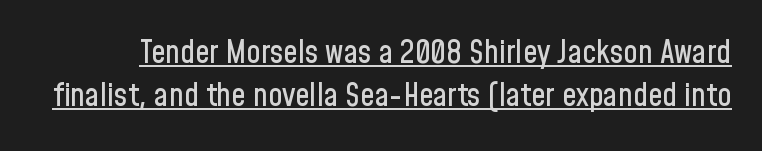
Regarding serifs, this sample does without them. Upright lettering throughout. You could call the tracking neutral — neither tight nor loose. A typesetter would call this proportional, since set widths differ per character.
